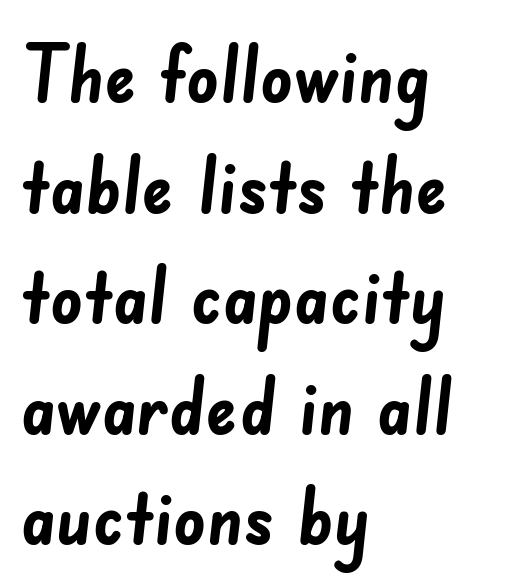
Q: Is the text bold? A: Yes.
Q: Is the typeface a serif or a sans-serif typeface? A: Sans-serif.
Q: Is the text underlined? A: No.
Q: How is the paragraph aligned? A: Left-aligned.
Q: Is the spacing between letters normal or unusually wide? A: Normal.
Q: Is the spacing between lines tight, normal or loose? A: Normal.
Q: Width (condensed, normal, or wide)? A: Normal.
Q: Stroke contrast? A: Low.
Q: x-height? A: Small.
Q: Monospaced? A: No.
